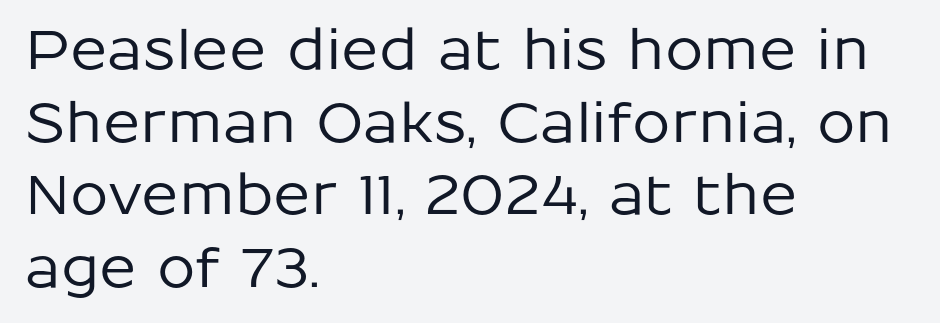
The image shows 55 px sans-serif type, upright; set left-aligned, normal line spacing (1.32x), normal letter spacing, not underlined; low stroke contrast and a medium x-height.
